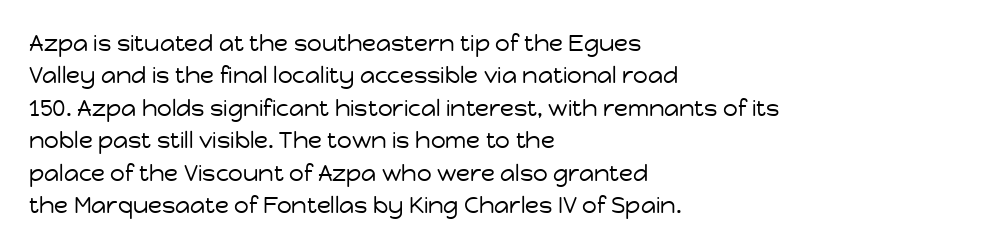
Q: Is the text bold? A: No.
Q: Is the text italic (slanted)? A: No, it is upright.
Q: Is the text underlined? A: No.
Q: How is the paragraph aligned? A: Left-aligned.
Q: Is the spacing between letters normal or unusually wide? A: Normal.
Q: Is the spacing between lines tight, normal or loose? A: Normal.
